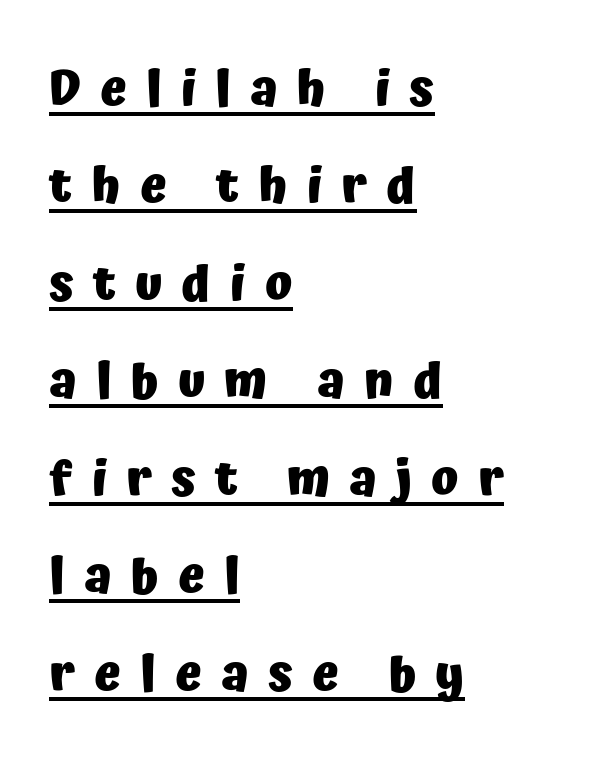
The rendering uses a large line-height, opening up the rows. Is there an underline? Yes — a line sits under the letters. The rendering uses a bold face; every stroke is thick and dark. Stroke terminals: plain, sans-serif. Which margin do the lines hug? The left one — the right edge is uneven.
